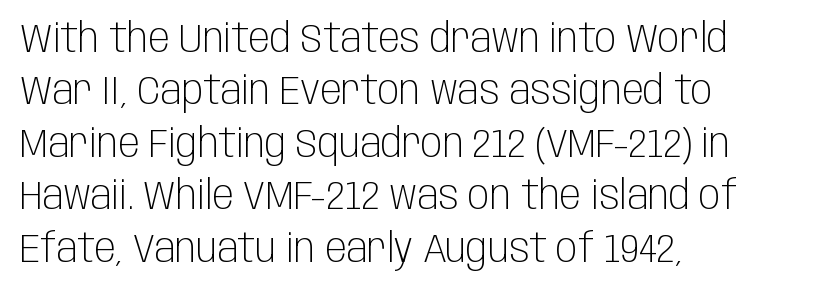
The area under the type is left untouched. No heavy texture on the line: the type isn't bold. Character widths vary here, with narrow letters taking less room than wide ones. The rendering anchors every line to the left-hand side. What stands out about the letter spacing? Nothing — it is the standard amount. The designer left line spacing at the default.
